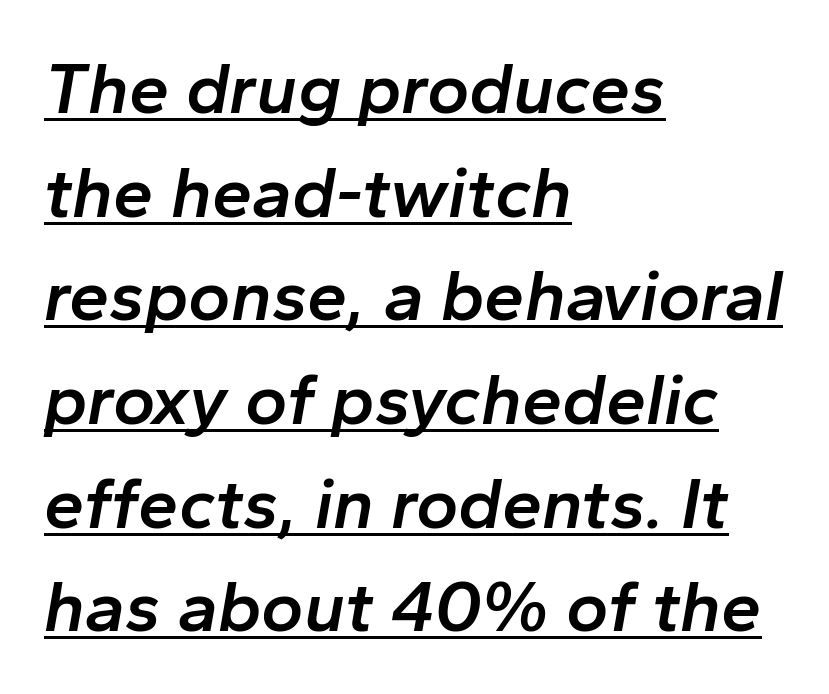
The image shows 72 px semibold type, italic (leaning right); set left-aligned, normal line spacing (1.44x), normal letter spacing, underlined; low stroke contrast and a medium x-height.
